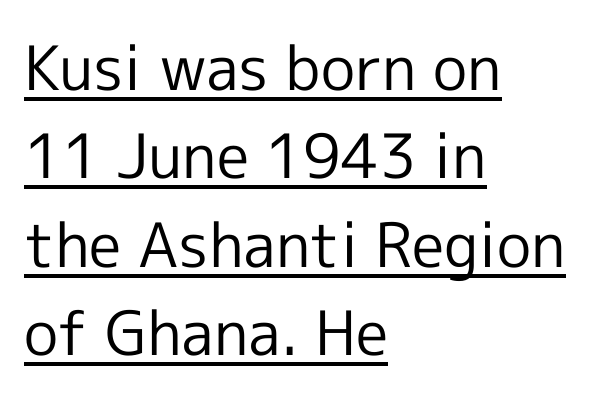
Q: Is the text bold? A: No.
Q: Is the text italic (slanted)? A: No, it is upright.
Q: Is the typeface a serif or a sans-serif typeface? A: Sans-serif.
Q: Is the text underlined? A: Yes.
Q: How is the paragraph aligned? A: Left-aligned.
Q: Is the spacing between letters normal or unusually wide? A: Normal.
Q: Is the spacing between lines tight, normal or loose? A: Normal.
Q: Width (condensed, normal, or wide)? A: Normal.
Q: x-height? A: Medium.
Q: Monospaced? A: No.
